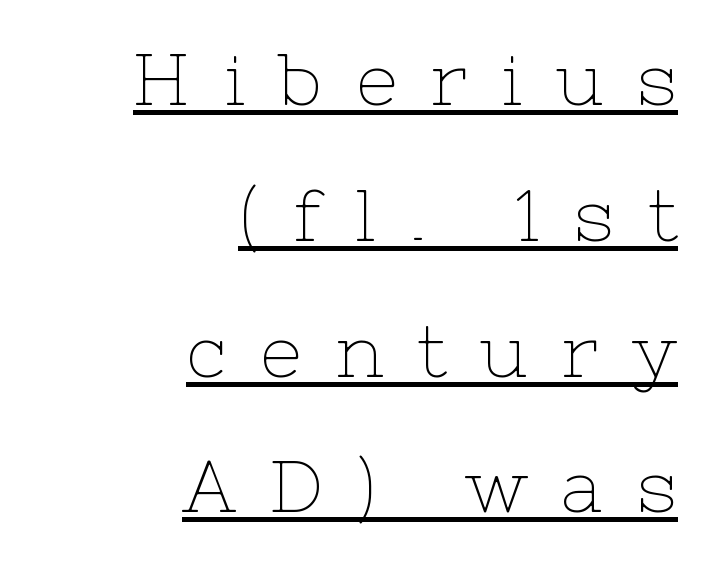
{"serif": "yes", "italic": "no", "bold": "no", "weight": "thin", "width": "normal", "stroke_contrast": "low", "x_height": "medium", "monospaced": "no", "underline": "yes", "align": "right", "line_spacing_ratio": 1.86, "letter_spacing": "wide", "letter_spacing_em": 0.46, "glyph_px": 73}
